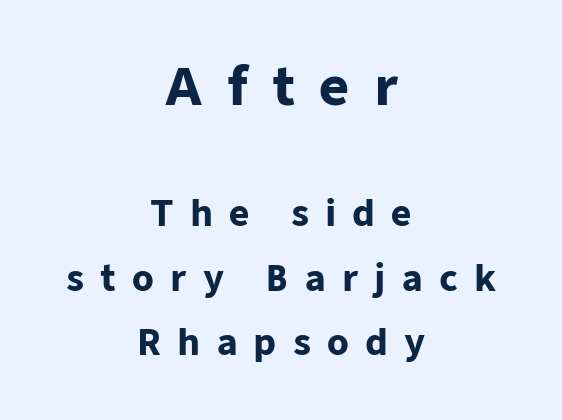
The image shows 52 px heavy sans-serif type, upright; set centered, line spacing 1.84x, unusually wide letter spacing (+0.46 em), not underlined; the first (top) block is 1.49x larger; low stroke contrast and a medium x-height.
